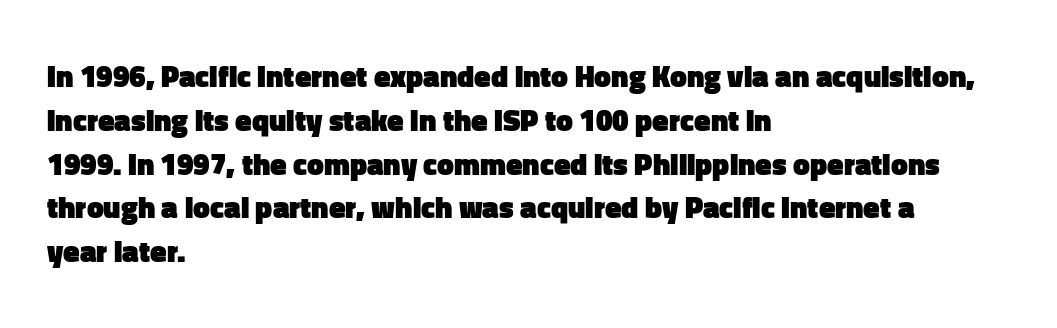
The image shows 30 px heavy sans-serif type, upright; set left-aligned, normal line spacing (1.46x), normal letter spacing, not underlined; low stroke contrast and a medium x-height.
